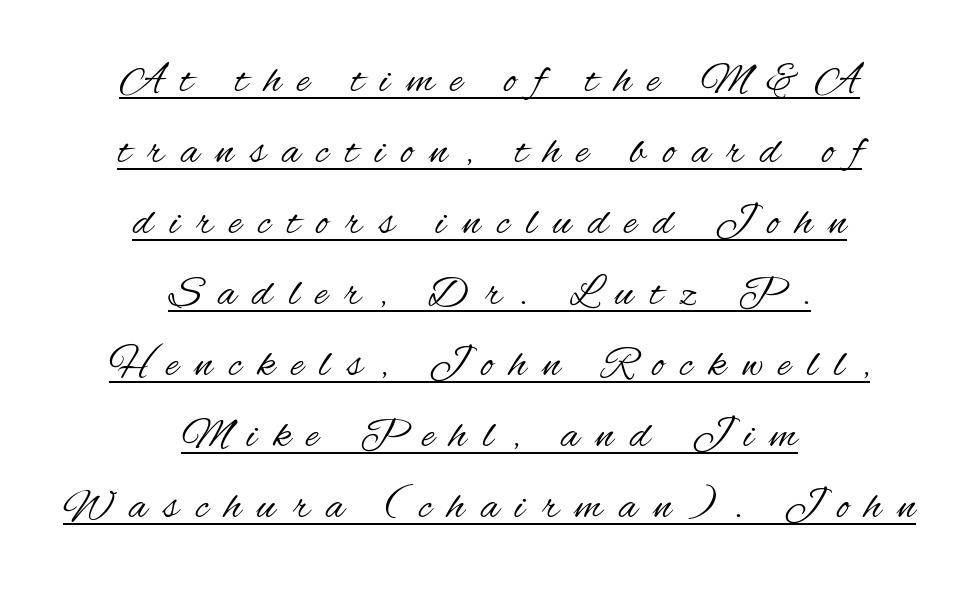
Q: Is the text bold? A: No.
Q: Is the text italic (slanted)? A: Yes.
Q: Is the typeface a serif or a sans-serif typeface? A: Sans-serif.
Q: Is the text underlined? A: Yes.
Q: How is the paragraph aligned? A: Centered.
Q: Is the spacing between letters normal or unusually wide? A: Unusually wide.
Q: Is the spacing between lines tight, normal or loose? A: Normal.
Q: Width (condensed, normal, or wide)? A: Condensed.
Q: Stroke contrast? A: Medium.
Q: x-height? A: Small.
Q: Monospaced? A: No.
